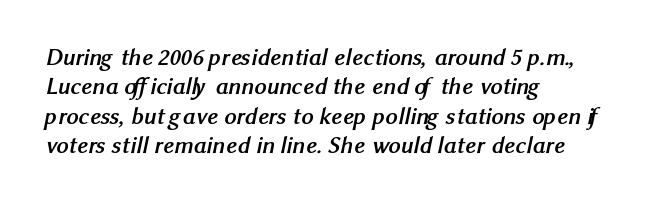
Left-aligned paragraph, ragged on the right. This is heavy type, rendered in bold. Letter spacing: default. The strip under each line holds only bare page.
